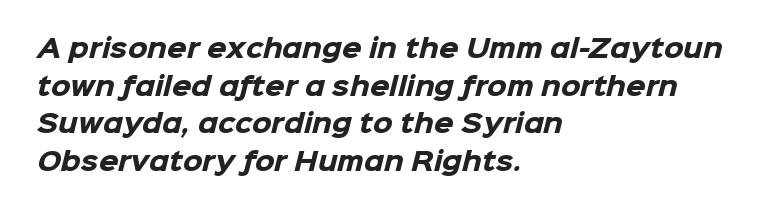
{"bold": "yes", "underline": "no", "align": "left", "line_spacing": "normal", "line_spacing_ratio": 1.51, "letter_spacing": "normal", "letter_spacing_em": 0.0, "glyph_px": 25}
